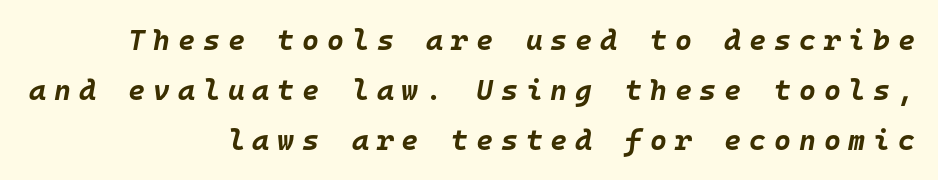
Q: Is the text bold? A: Yes.
Q: Is the text italic (slanted)? A: Yes, it leans right by about 10 degrees.
Q: Is the text underlined? A: No.
Q: How is the paragraph aligned? A: Right-aligned.
Q: Is the spacing between letters normal or unusually wide? A: Unusually wide.
Q: Width (condensed, normal, or wide)? A: Normal.
Q: Stroke contrast? A: Low.
Q: x-height? A: Large.
Q: Monospaced? A: Yes.
